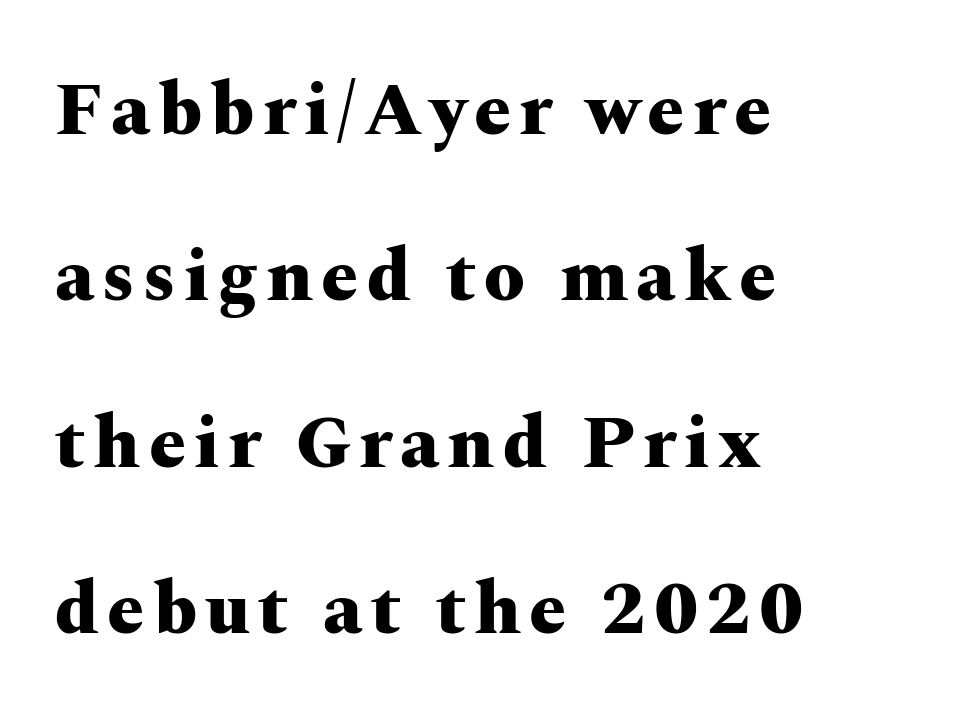
The image shows 74 px heavy, wide serif type, upright; set left-aligned, loose line spacing (2.25x), not underlined; medium stroke contrast and a medium x-height.
